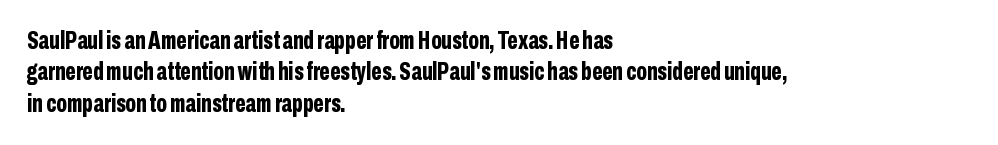
{"italic": "no", "bold": "yes", "underline": "no", "align": "left", "line_spacing": "normal", "line_spacing_ratio": 1.26, "letter_spacing": "normal", "letter_spacing_em": 0.0, "glyph_px": 25}
